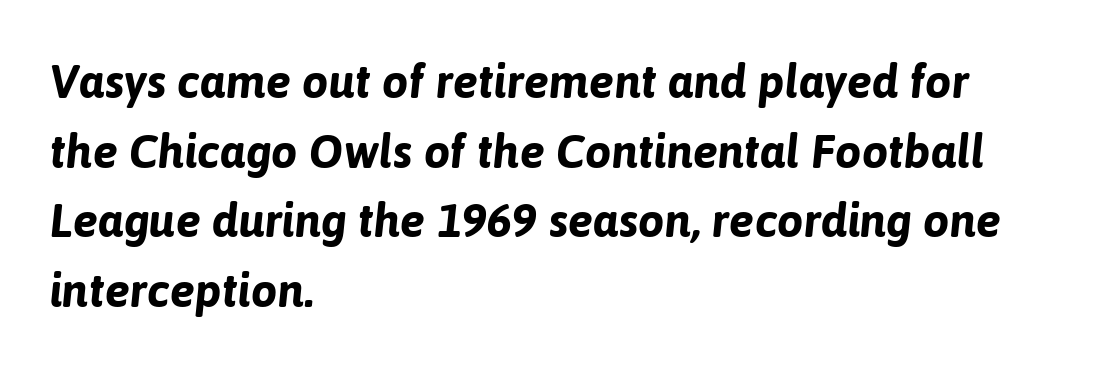
The image shows 47 px bold type, italic (leaning right); set left-aligned, normal line spacing (1.48x), normal letter spacing, not underlined; low stroke contrast and a medium x-height.
